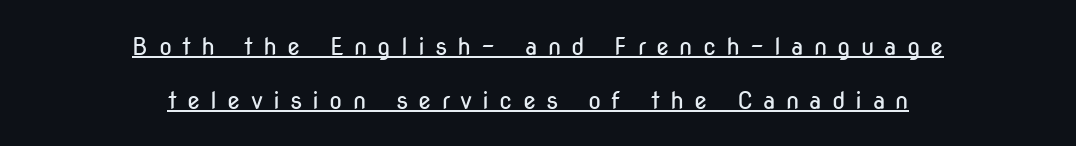
{"italic": "no", "bold": "no", "underline": "yes", "align": "center", "line_spacing": "loose", "line_spacing_ratio": 2.25, "letter_spacing": "wide", "letter_spacing_em": 0.42, "glyph_px": 24}
